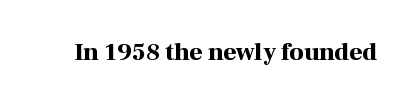
Q: Is the text bold? A: Yes.
Q: Is the text italic (slanted)? A: No, it is upright.
Q: Is the text underlined? A: No.
Q: Is the spacing between letters normal or unusually wide? A: Normal.
